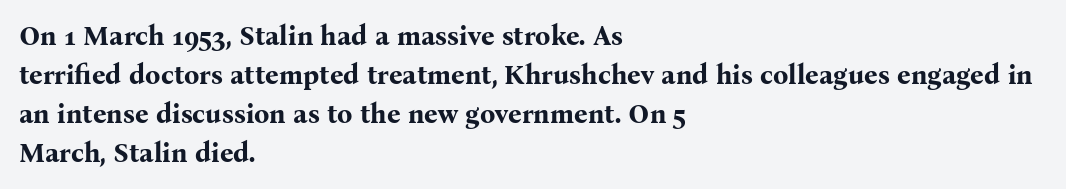
Line starts are locked; line ends wander. On the weight axis this lands at bold, roughly 700. Italic: no, the glyphs are upright roman. Glance below the letters and you will spot only blank space.
